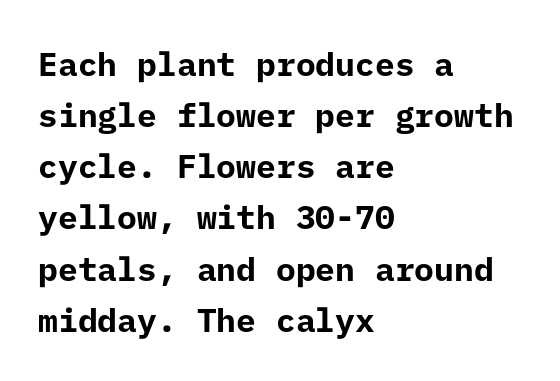
{"serif": "no", "italic": "no", "bold": "yes", "weight": "bold", "width": "normal", "stroke_contrast": "low", "x_height": "medium", "underline": "no", "align": "left", "line_spacing": "normal", "line_spacing_ratio": 1.55, "letter_spacing": "normal", "letter_spacing_em": 0.0, "glyph_px": 33}
